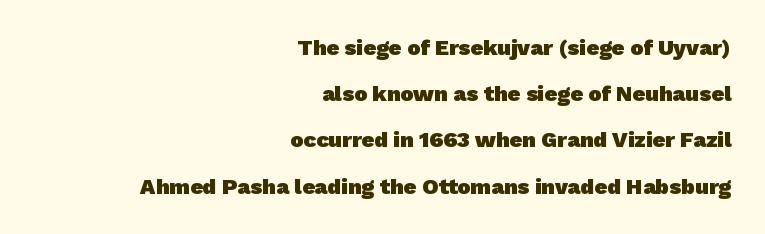
{"bold": "yes", "underline": "no", "align": "right", "line_spacing": "loose", "line_spacing_ratio": 2.1, "letter_spacing": "normal", "letter_spacing_em": 0.0, "glyph_px": 22}
